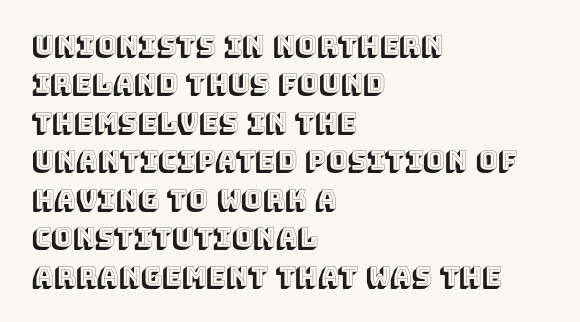
These lines keep a tight, regular rhythm from letter to letter. A student would call this left alignment; a typographer would say flush left, rag right. Descenders are the only things crossing below the line. Evenly set lines give the paragraph a standard silhouette. Ordinary non-slanted type is in use.
